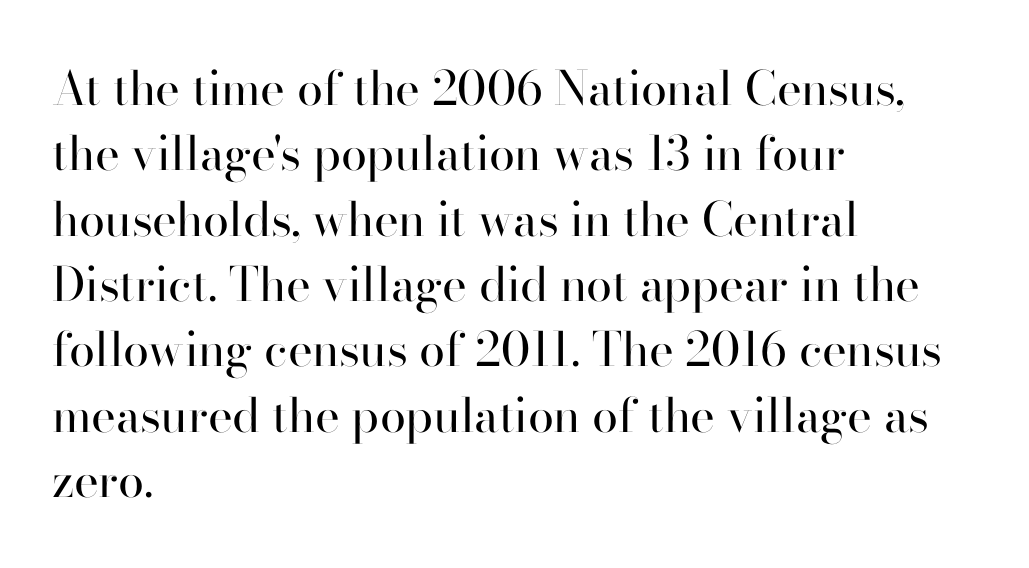
Q: Is the text bold? A: No.
Q: Is the text italic (slanted)? A: No, it is upright.
Q: Is the typeface a serif or a sans-serif typeface? A: Serif.
Q: Is the text underlined? A: No.
Q: How is the paragraph aligned? A: Left-aligned.
Q: Is the spacing between letters normal or unusually wide? A: Normal.
Q: Is the spacing between lines tight, normal or loose? A: Normal.
Q: Width (condensed, normal, or wide)? A: Normal.
Q: Stroke contrast? A: High.
Q: x-height? A: Small.
Q: Monospaced? A: No.
